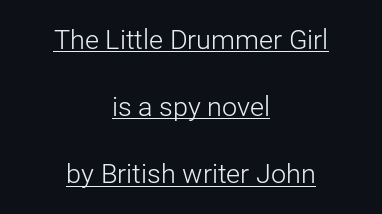
{"italic": "no", "bold": "no", "underline": "yes", "align": "center", "line_spacing": "loose", "line_spacing_ratio": 2.49, "letter_spacing": "normal", "letter_spacing_em": 0.0, "glyph_px": 27}
